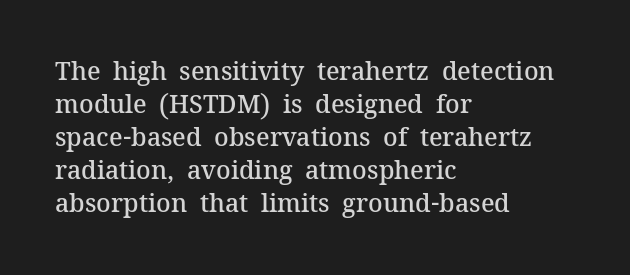
Is the letter spacing exaggerated? No — it looks like the ordinary default. The text block is weighted toward the left margin, trailing off unevenly rightward. Anything drawn beneath the words? Only blank space. The passage shown stacks its lines at a standard gap.
